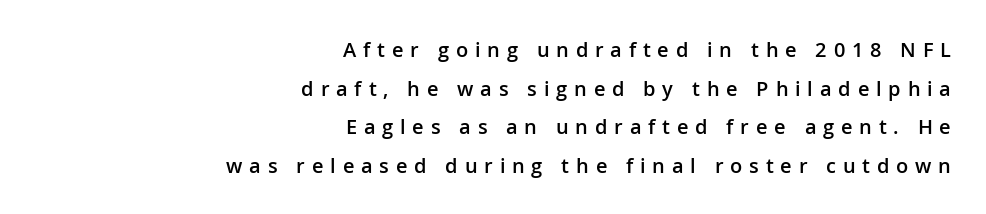
The image shows 20 px text type, upright; set right-aligned, loose line spacing (1.93x), unusually wide letter spacing (+0.34 em), not underlined.
